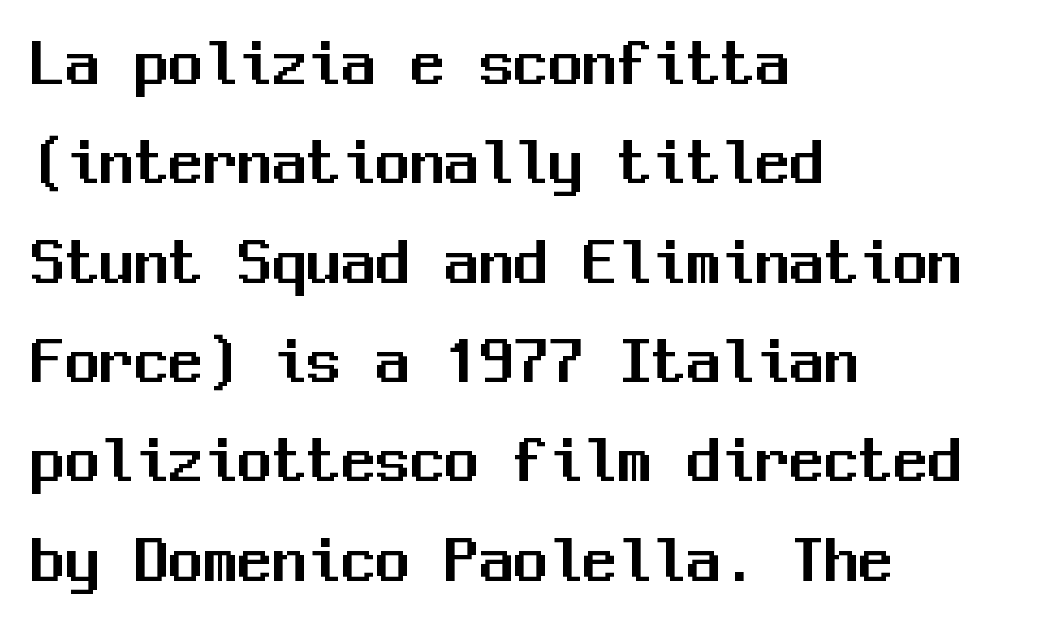
Q: Is the text italic (slanted)? A: No, it is upright.
Q: Is the typeface a serif or a sans-serif typeface? A: Sans-serif.
Q: Is the text underlined? A: No.
Q: How is the paragraph aligned? A: Left-aligned.
Q: Is the spacing between letters normal or unusually wide? A: Normal.
Q: Is the spacing between lines tight, normal or loose? A: Normal.
Q: Width (condensed, normal, or wide)? A: Normal.
Q: Stroke contrast? A: Medium.
Q: x-height? A: Medium.
Q: Monospaced? A: Yes.
